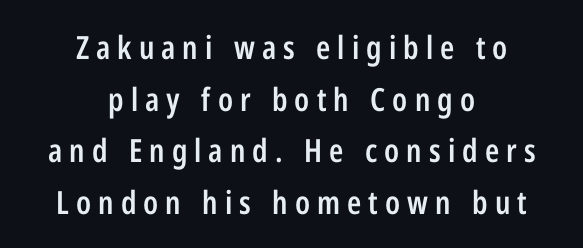
The image shows 32 px semibold, condensed sans-serif type, upright; set centered, normal line spacing (1.61x), unusually wide letter spacing (+0.22 em), not underlined; low stroke contrast and a medium x-height.
